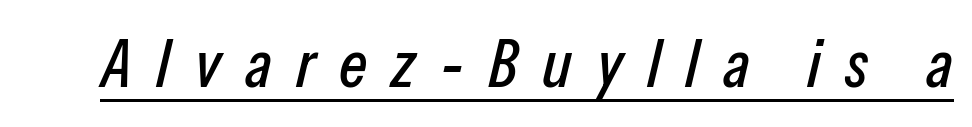
The image shows 68 px condensed type, italic (leaning right); set unusually wide letter spacing (+0.35 em), underlined; low stroke contrast and a medium x-height.
